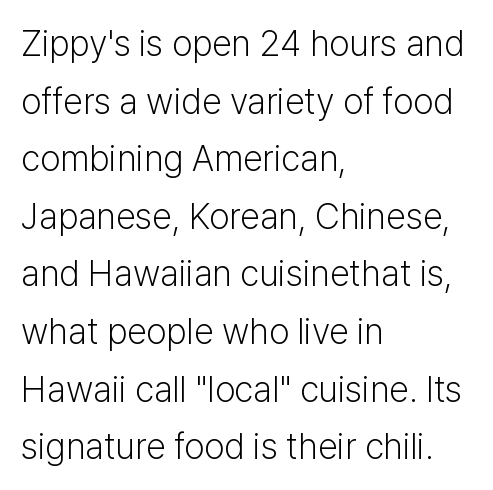
{"serif": "no", "italic": "no", "bold": "no", "weight": "light", "width": "normal", "stroke_contrast": "low", "x_height": "medium", "monospaced": "no", "underline": "no", "align": "left", "line_spacing": "normal", "line_spacing_ratio": 1.6, "letter_spacing": "normal", "letter_spacing_em": 0.0, "glyph_px": 36}
